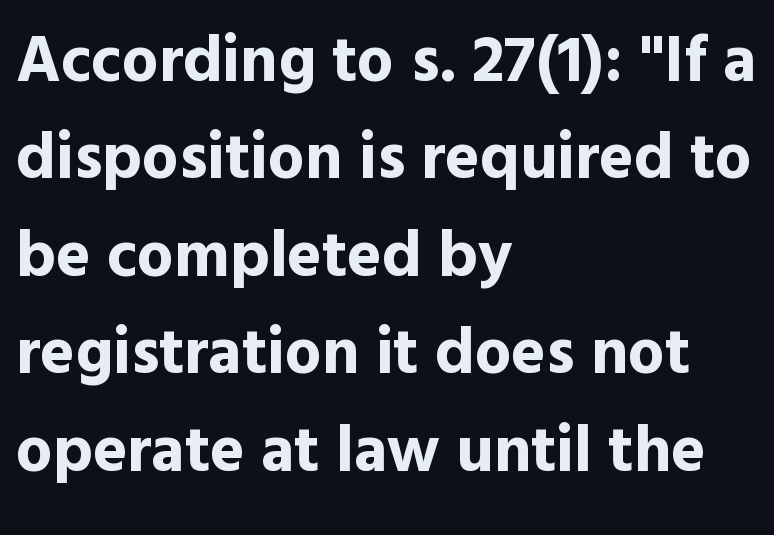
{"serif": "no", "italic": "no", "bold": "yes", "weight": "bold", "width": "normal", "x_height": "medium", "monospaced": "no", "underline": "no", "align": "left", "line_spacing": "normal", "line_spacing_ratio": 1.5, "letter_spacing": "normal", "letter_spacing_em": 0.0, "glyph_px": 65}
